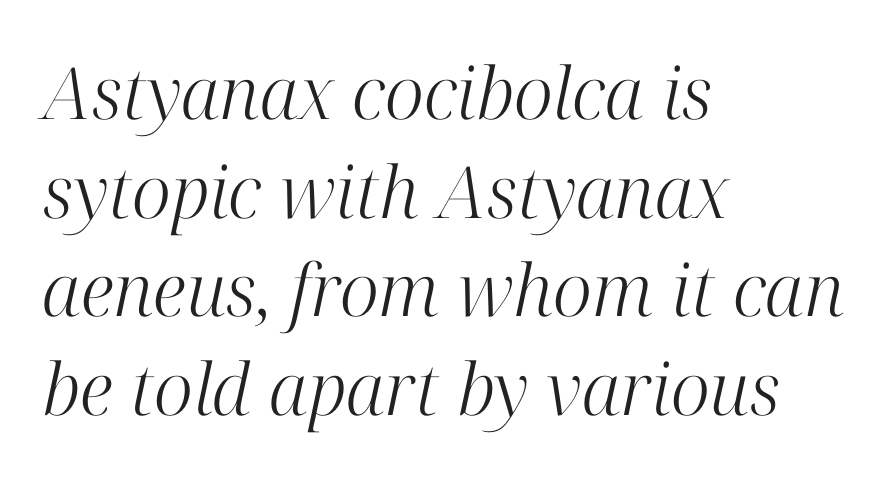
Q: Is the text bold? A: No.
Q: Is the text italic (slanted)? A: Yes, it leans right by about 12 degrees.
Q: Is the typeface a serif or a sans-serif typeface? A: Serif.
Q: Is the text underlined? A: No.
Q: How is the paragraph aligned? A: Left-aligned.
Q: Is the spacing between letters normal or unusually wide? A: Normal.
Q: Is the spacing between lines tight, normal or loose? A: Normal.
Q: Width (condensed, normal, or wide)? A: Normal.
Q: Stroke contrast? A: High.
Q: x-height? A: Medium.
Q: Monospaced? A: No.
